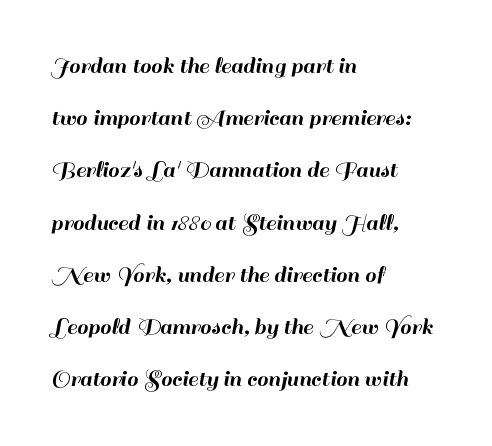
{"underline": "no", "align": "left", "line_spacing": "loose", "line_spacing_ratio": 2.09, "letter_spacing": "normal", "letter_spacing_em": 0.0, "glyph_px": 25}
